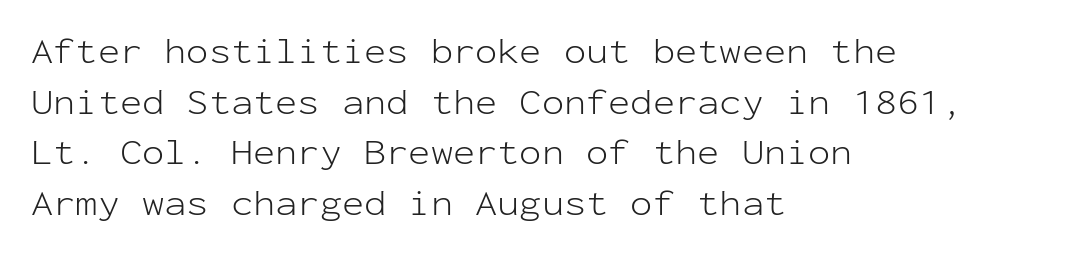
The image shows 37 px light sans-serif type, upright, monospaced; set left-aligned, normal line spacing (1.37x), normal letter spacing, not underlined; low stroke contrast and a medium x-height.
